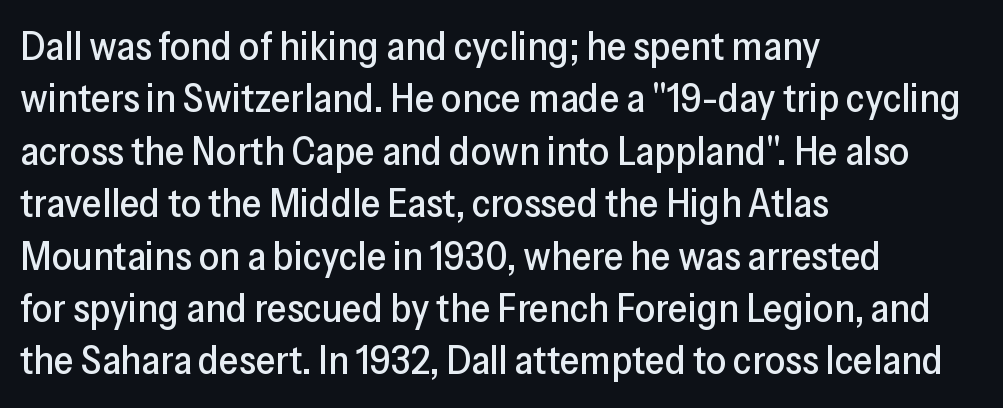
The image shows 40 px sans-serif type, upright; set left-aligned, normal line spacing (1.31x), normal letter spacing, not underlined; low stroke contrast and a medium x-height.
